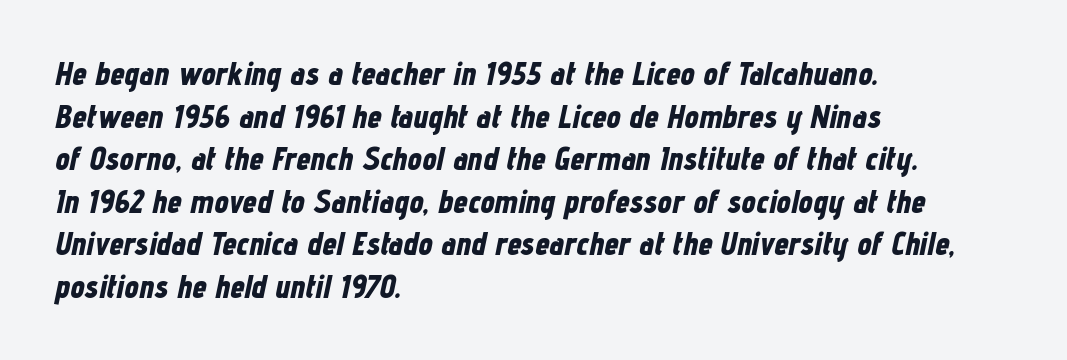
The image shows 32 px bold, condensed type, italic (leaning right); set left-aligned, normal line spacing (1.33x), normal letter spacing, not underlined; low stroke contrast and a medium x-height.
